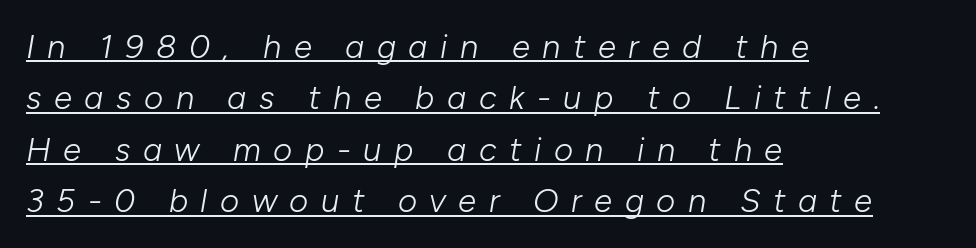
{"italic": "yes", "lean": "right", "slant_degrees": 10, "bold": "no", "weight": "light", "width": "normal", "stroke_contrast": "low", "x_height": "medium", "monospaced": "no", "underline": "yes", "align": "left", "line_spacing": "normal", "line_spacing_ratio": 1.56, "letter_spacing": "wide", "letter_spacing_em": 0.38, "glyph_px": 33}
